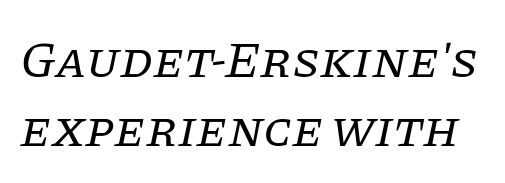
Q: Is the text bold? A: No.
Q: Is the text italic (slanted)? A: Yes, it leans right by about 11 degrees.
Q: Is the typeface a serif or a sans-serif typeface? A: Serif.
Q: Is the text underlined? A: No.
Q: Is the spacing between letters normal or unusually wide? A: Normal.
Q: Is the spacing between lines tight, normal or loose? A: Normal.
Q: Width (condensed, normal, or wide)? A: Normal.
Q: Stroke contrast? A: Low.
Q: x-height? A: Large.
Q: Monospaced? A: No.
